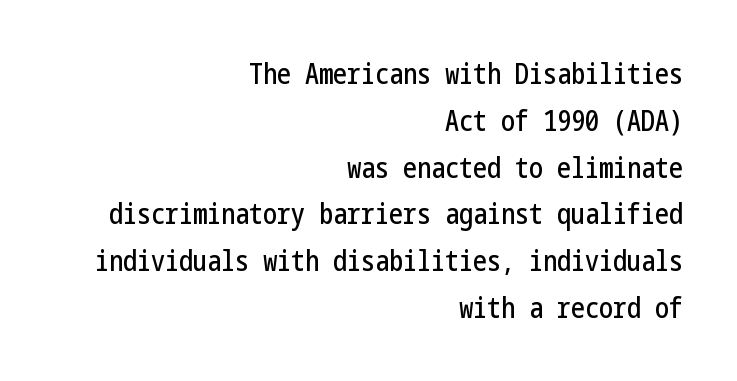
{"serif": "no", "italic": "no", "width": "condensed", "stroke_contrast": "low", "x_height": "medium", "underline": "no", "align": "right", "line_spacing": "normal", "line_spacing_ratio": 1.67, "letter_spacing": "normal", "letter_spacing_em": 0.0, "glyph_px": 28}
